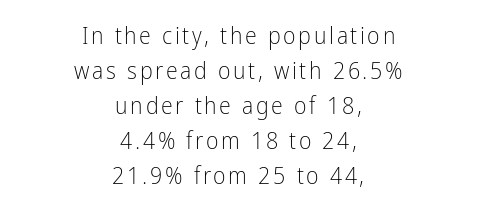
Descenders hang freely into open space. Caption: face not bold, strokes unweighted. No italicization has been applied; the sample stays upright. The lines in this sample share a center point and differ in where they start and stop.
